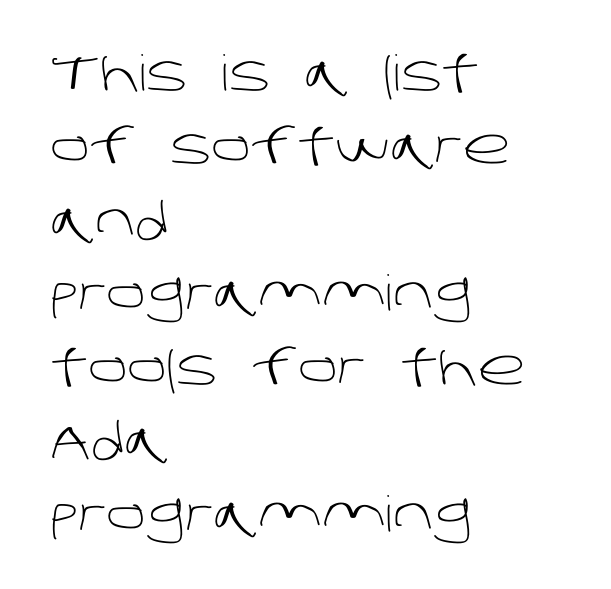
Q: Is the text bold? A: No.
Q: Is the typeface a serif or a sans-serif typeface? A: Sans-serif.
Q: Is the text underlined? A: No.
Q: How is the paragraph aligned? A: Left-aligned.
Q: Is the spacing between letters normal or unusually wide? A: Normal.
Q: Is the spacing between lines tight, normal or loose? A: Normal.
Q: Width (condensed, normal, or wide)? A: Normal.
Q: Stroke contrast? A: Low.
Q: x-height? A: Large.
Q: Monospaced? A: No.
